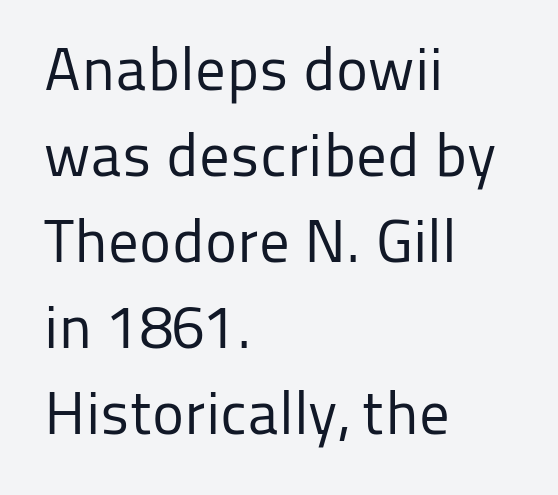
The rendering uses a moderate line-height, typical for paragraphs. The face looks like a standard text weight, possibly lighter. A typesetter would call this proportional, since set widths differ per character. Default kerning and tracking; the words read as compact shapes.
